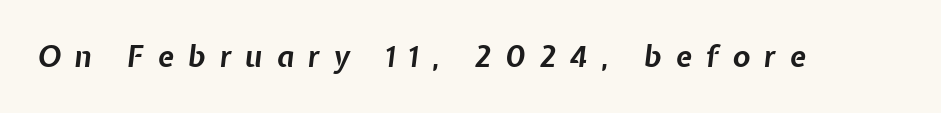
{"italic": "yes", "lean": "right", "slant_degrees": 7, "bold": "yes", "weight": "bold", "width": "normal", "stroke_contrast": "low", "x_height": "medium", "monospaced": "no", "underline": "no", "letter_spacing": "wide", "letter_spacing_em": 0.48, "glyph_px": 29}
